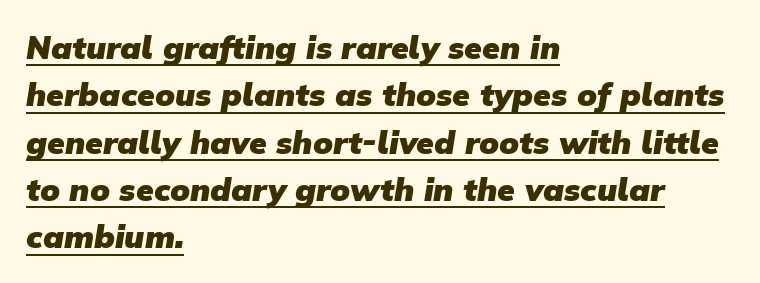
Q: Is the text bold? A: Yes.
Q: Is the typeface a serif or a sans-serif typeface? A: Sans-serif.
Q: Is the text underlined? A: Yes.
Q: How is the paragraph aligned? A: Left-aligned.
Q: Is the spacing between letters normal or unusually wide? A: Normal.
Q: Is the spacing between lines tight, normal or loose? A: Normal.
Q: Width (condensed, normal, or wide)? A: Normal.
Q: Stroke contrast? A: Low.
Q: x-height? A: Medium.
Q: Monospaced? A: No.
